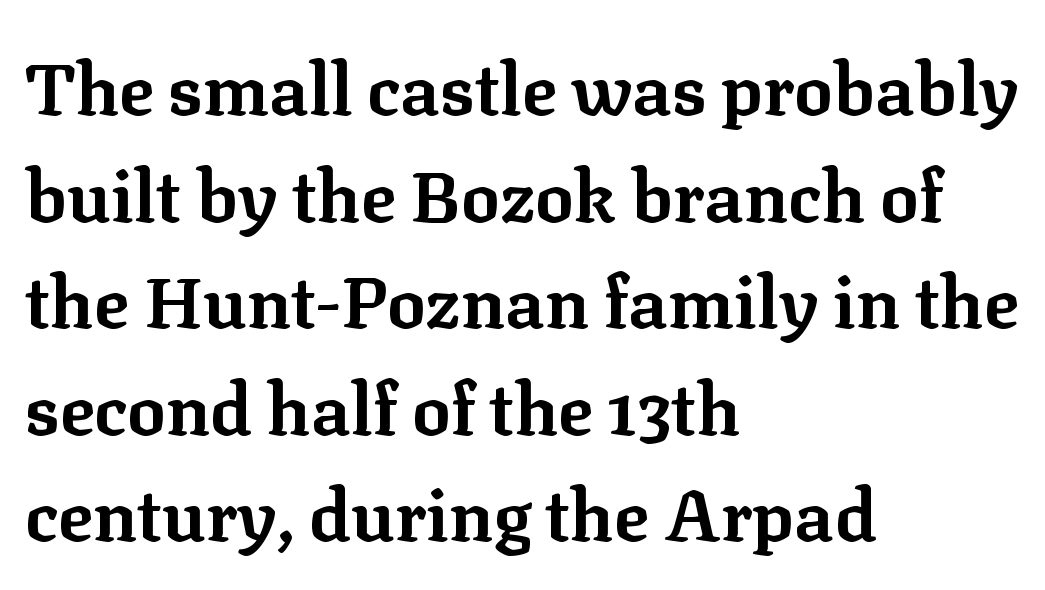
{"serif": "yes", "italic": "no", "bold": "yes", "weight": "bold", "width": "normal", "stroke_contrast": "low", "x_height": "medium", "monospaced": "no", "underline": "no", "align": "left", "line_spacing": "normal", "line_spacing_ratio": 1.48, "letter_spacing": "normal", "letter_spacing_em": 0.0, "glyph_px": 72}
